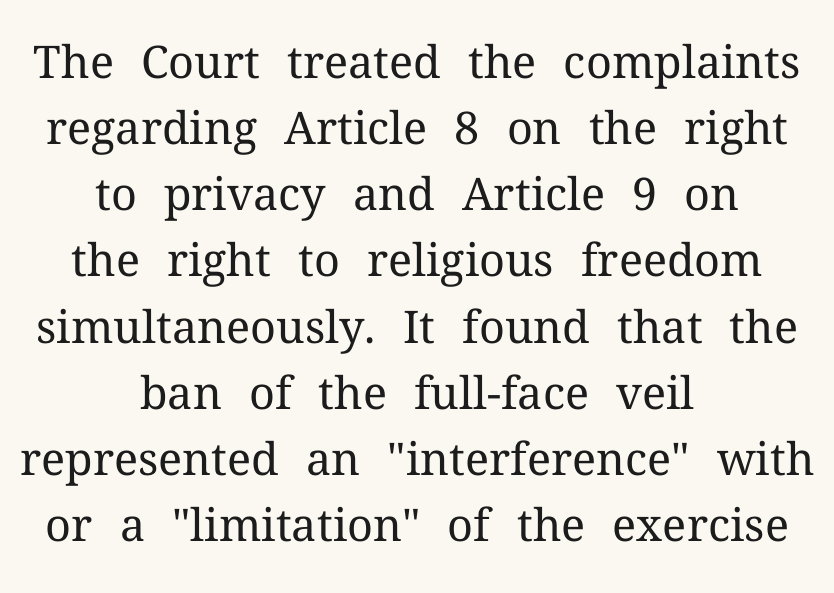
The type is set solid horizontally, with unmodified tracking. Each letter keeps its own natural width here, so spacing adapts to shape. A student would call this center alignment; a typographer would say set centered. Nope, not italic — everything's standing straight.
